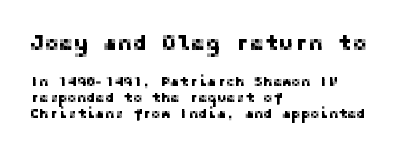
{"italic": "no", "underline": "no", "align": "left", "line_spacing": "tight", "line_spacing_ratio": 1.14, "letter_spacing": "normal", "letter_spacing_em": 0.0, "larger_block": "first", "size_ratio": 1.57, "glyph_px": 22}
